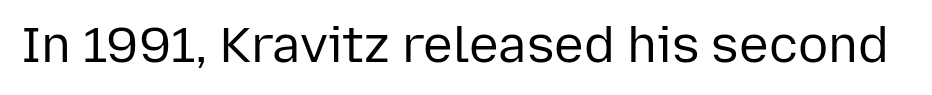
The image shows 50 px regular-weight sans-serif type, upright; set normal letter spacing, not underlined; low stroke contrast and a medium x-height.
